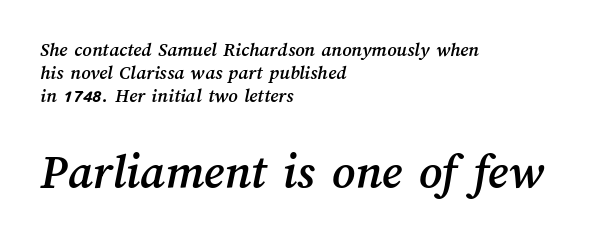
A typesetter would call this proportional, since set widths differ per character. The lower block of text is set noticeably larger than the block above it. Line spacing here is tight. Each word holds together tightly as a unit, with standard inter-letter gaps. The string is rendered with underlining switched off.
